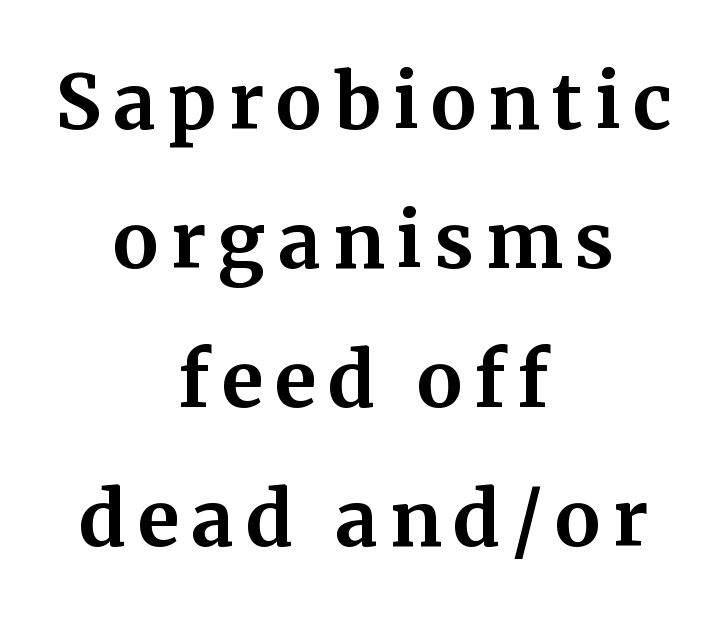
In terms of weight, the rendering is a true, heavy bold. Character widths vary here, with narrow letters taking less room than wide ones. This is serif lettering, the kind often seen in printed books. Visually the block forms a symmetrical silhouette, jagged on both flanks.
